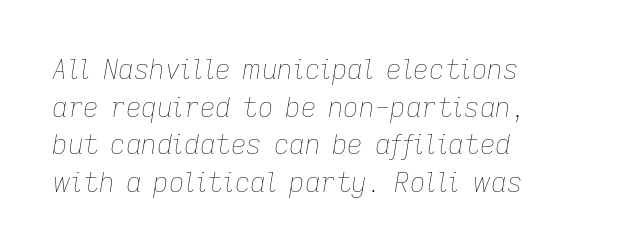
The letterforms sit shoulder to shoulder at normal distance. Stroke mass is kept to a normal reading level or below. Honestly, there is no underline to notice here at all. Style check: oblique. The space between consecutive lines is moderate.
